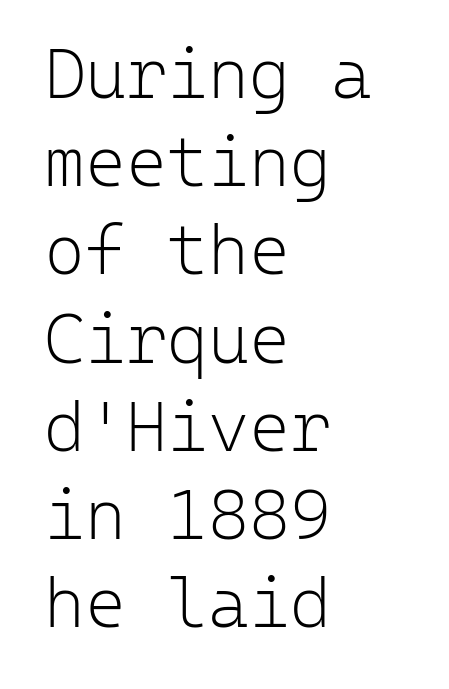
Q: Is the text bold? A: No.
Q: Is the text italic (slanted)? A: No, it is upright.
Q: Is the typeface a serif or a sans-serif typeface? A: Sans-serif.
Q: Is the text underlined? A: No.
Q: How is the paragraph aligned? A: Left-aligned.
Q: Is the spacing between letters normal or unusually wide? A: Normal.
Q: Is the spacing between lines tight, normal or loose? A: Normal.
Q: Width (condensed, normal, or wide)? A: Normal.
Q: Stroke contrast? A: Low.
Q: x-height? A: Medium.
Q: Monospaced? A: Yes.
